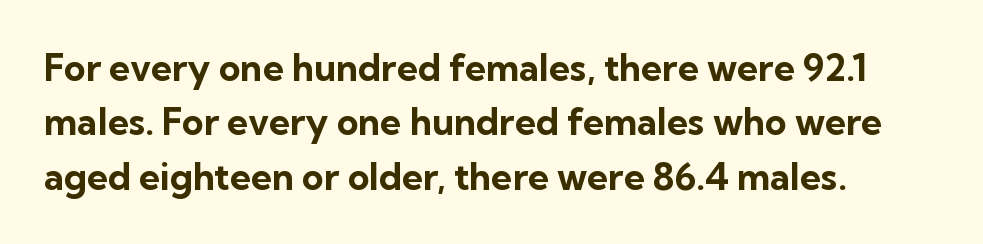
Q: Is the text bold? A: Yes.
Q: Is the text italic (slanted)? A: No, it is upright.
Q: Is the typeface a serif or a sans-serif typeface? A: Sans-serif.
Q: Is the text underlined? A: No.
Q: How is the paragraph aligned? A: Left-aligned.
Q: Is the spacing between letters normal or unusually wide? A: Normal.
Q: Is the spacing between lines tight, normal or loose? A: Normal.
Q: Width (condensed, normal, or wide)? A: Normal.
Q: Stroke contrast? A: Low.
Q: x-height? A: Medium.
Q: Monospaced? A: No.
